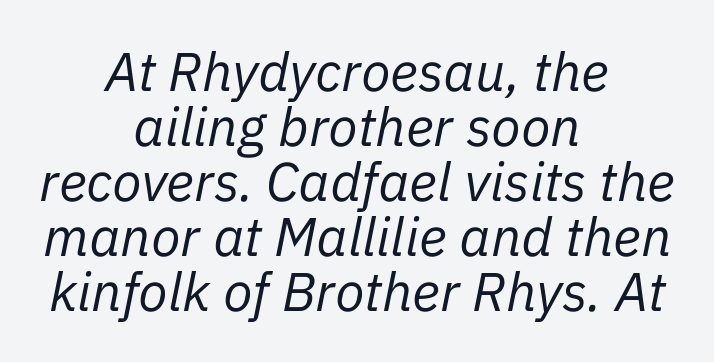
Q: Is the text bold? A: No.
Q: Is the text italic (slanted)? A: Yes, it leans right by about 11 degrees.
Q: Is the text underlined? A: No.
Q: How is the paragraph aligned? A: Centered.
Q: Is the spacing between letters normal or unusually wide? A: Normal.
Q: Is the spacing between lines tight, normal or loose? A: Tight.
Q: Width (condensed, normal, or wide)? A: Normal.
Q: Stroke contrast? A: Low.
Q: x-height? A: Medium.
Q: Monospaced? A: No.
